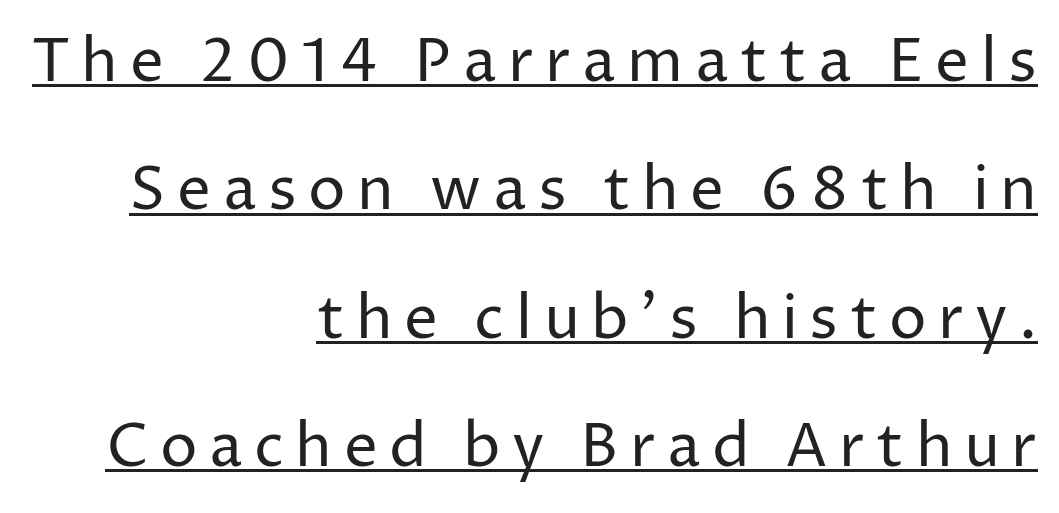
{"serif": "no", "italic": "no", "bold": "no", "weight": "regular", "width": "normal", "stroke_contrast": "low", "x_height": "medium", "monospaced": "no", "underline": "yes", "align": "right", "line_spacing": "loose", "line_spacing_ratio": 2.14, "glyph_px": 60}
